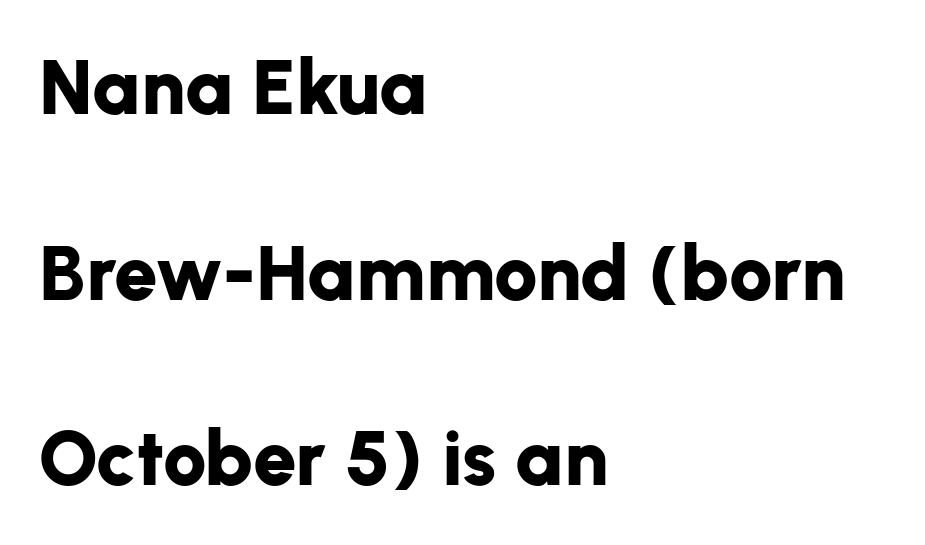
The image shows 78 px bold sans-serif type, upright; set left-aligned, loose line spacing (2.38x), normal letter spacing, not underlined; low stroke contrast and a medium x-height.
